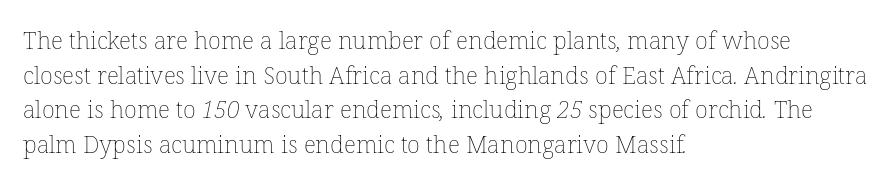
The image shows 24 px text type; set left-aligned, normal line spacing (1.44x), normal letter spacing, not underlined.
